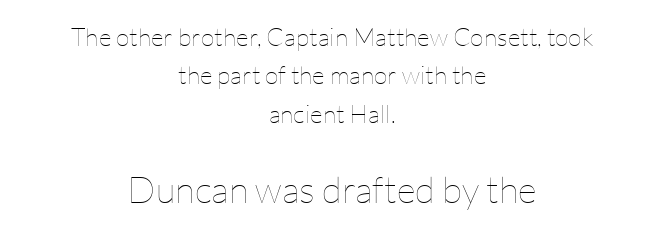
{"italic": "no", "bold": "no", "weight": "thin", "width": "normal", "stroke_contrast": "low", "x_height": "medium", "monospaced": "no", "underline": "no", "align": "center", "line_spacing": "normal", "line_spacing_ratio": 1.54, "letter_spacing": "normal", "letter_spacing_em": 0.0, "larger_block": "second", "size_ratio": 1.48, "glyph_px": 37}
